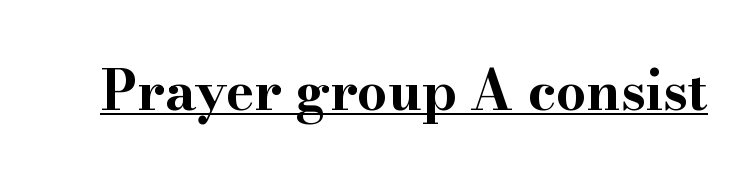
{"serif": "yes", "italic": "no", "bold": "yes", "weight": "bold", "width": "wide", "stroke_contrast": "high", "x_height": "small", "monospaced": "no", "underline": "yes", "letter_spacing": "normal", "letter_spacing_em": 0.0, "glyph_px": 54}
